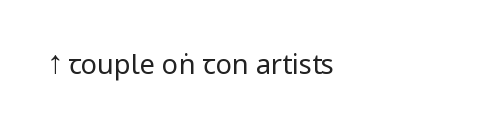
Has an underline been added? It has not. The type is set solid horizontally, with unmodified tracking. The characters are drawn with everyday or finer stroke widths. Every character sits straight up, as roman type does.
